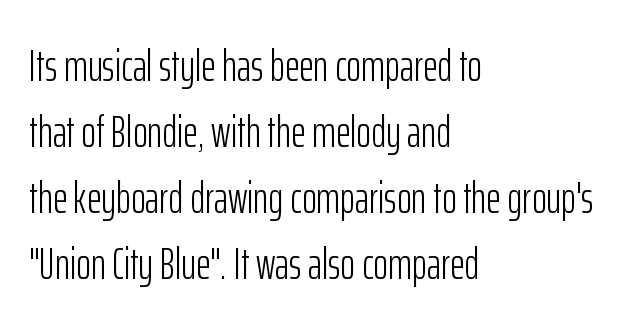
The image shows 45 px light, condensed sans-serif type, upright; set left-aligned, normal line spacing (1.47x), normal letter spacing, not underlined; low stroke contrast and a medium x-height.
